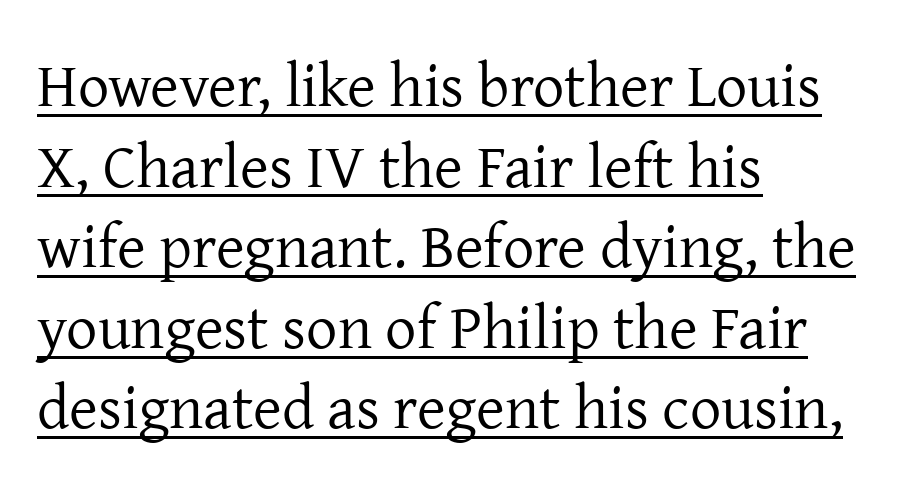
The image shows 62 px regular-weight serif type, upright; set left-aligned, normal line spacing (1.3x), normal letter spacing, underlined; low stroke contrast and a medium x-height.
